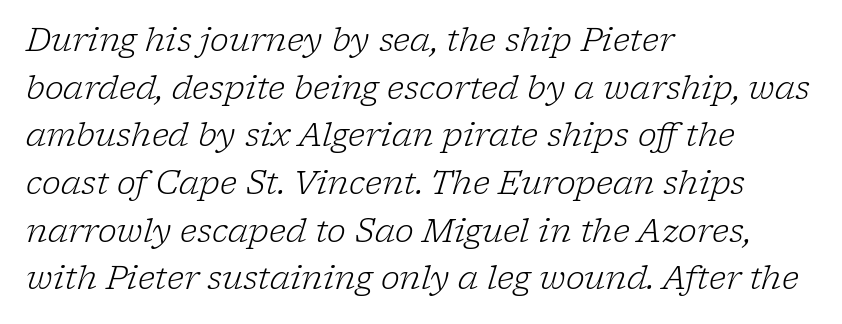
The image shows 32 px light serif type, italic (leaning right); set left-aligned, normal line spacing (1.49x), normal letter spacing, not underlined; low stroke contrast and a medium x-height.
